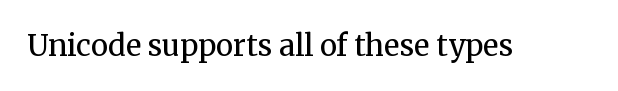
The image shows 29 px regular-weight serif type, upright; set normal letter spacing, not underlined; medium stroke contrast and a medium x-height.
